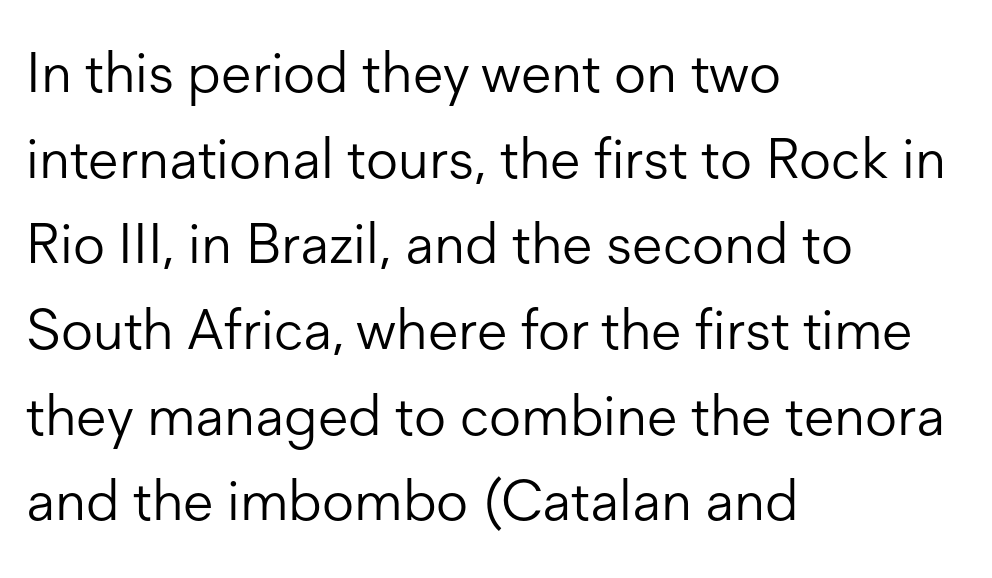
The image shows 56 px light sans-serif type, upright; set left-aligned, normal line spacing (1.53x), normal letter spacing, not underlined; low stroke contrast and a medium x-height.
